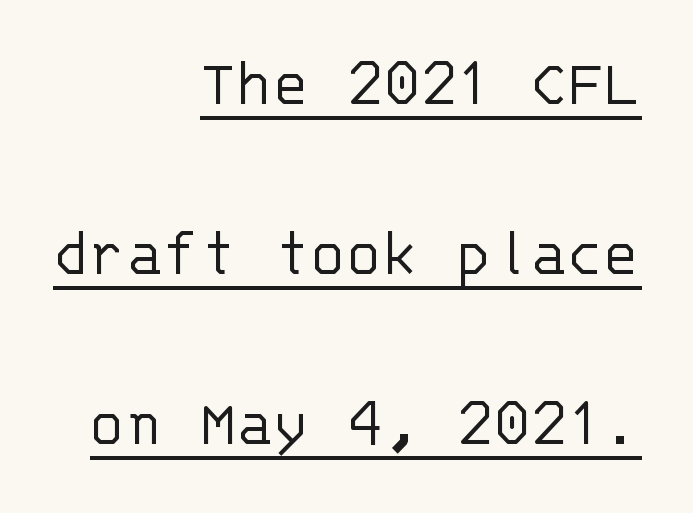
Is there much room between lines? Yes — plenty of vertical air separates them. Ordinary non-slanted type is in use. A typesetter would label this face a sans. The specimen includes a rule beneath the text block's lines. Inter-character spacing is left at the font's built-in metrics. Alignment: flush right.
